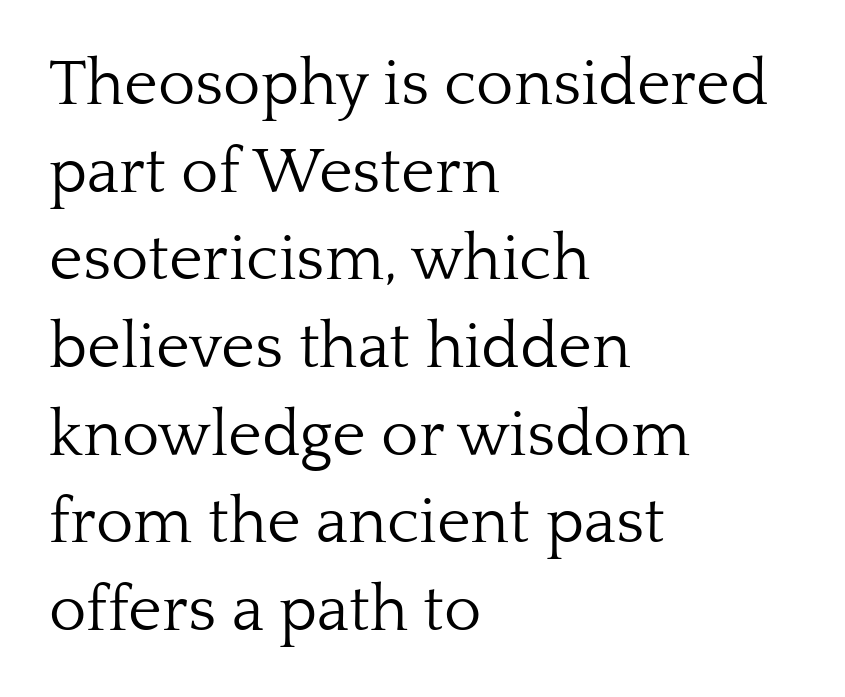
Do the characters align in a grid? No, the font is proportional. Glance below the letters and you will spot only blank space. Nobody touched the tracking dial on this one. Every character sits straight up, as roman type does. Stems here are at most as thick as an everyday book face. Old-style or modern, the face here clearly has serifs.
